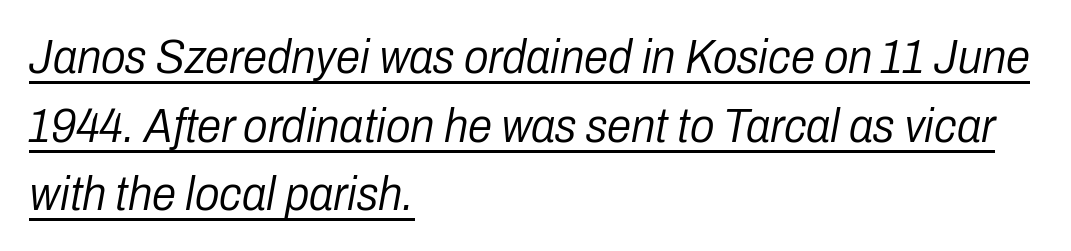
Q: Is the text bold? A: No.
Q: Is the text italic (slanted)? A: Yes, it leans right by about 10 degrees.
Q: Is the text underlined? A: Yes.
Q: How is the paragraph aligned? A: Left-aligned.
Q: Is the spacing between letters normal or unusually wide? A: Normal.
Q: Is the spacing between lines tight, normal or loose? A: Normal.
Q: Width (condensed, normal, or wide)? A: Condensed.
Q: Stroke contrast? A: Low.
Q: x-height? A: Medium.
Q: Monospaced? A: No.
